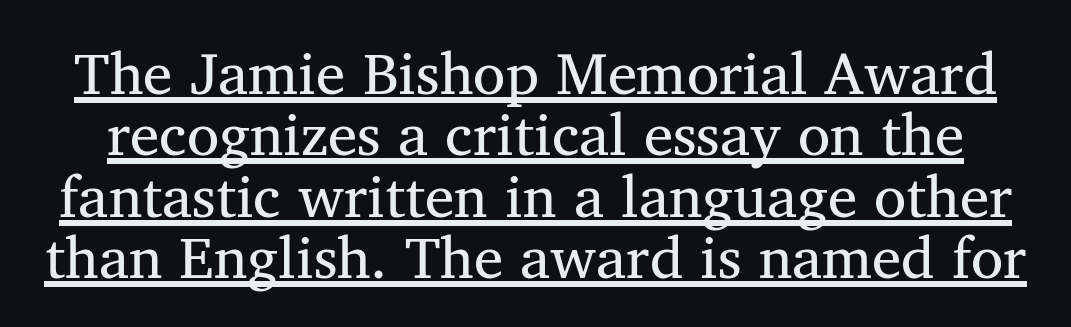
{"serif": "yes", "italic": "no", "bold": "no", "weight": "regular", "width": "normal", "stroke_contrast": "medium", "x_height": "medium", "monospaced": "no", "underline": "yes", "line_spacing": "tight", "line_spacing_ratio": 1.04, "letter_spacing": "normal", "letter_spacing_em": 0.0, "glyph_px": 59}
